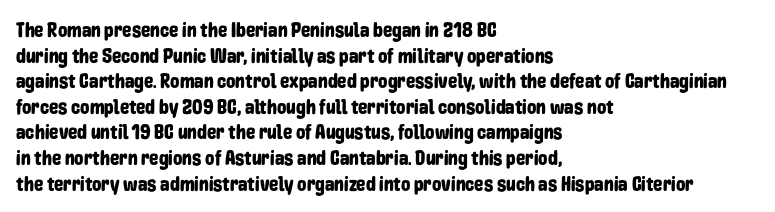
The image shows 21 px text type, upright; set left-aligned, line spacing 1.22x, normal letter spacing, not underlined.
